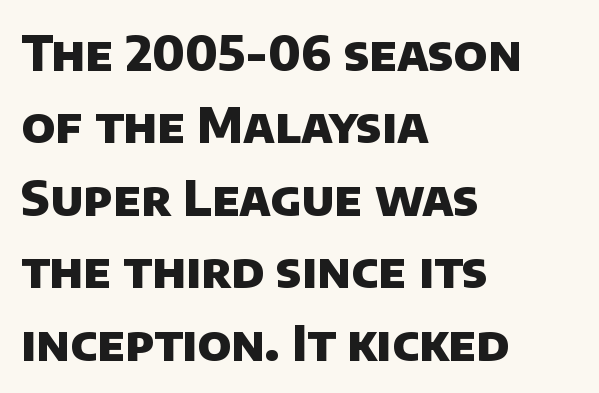
{"serif": "no", "bold": "yes", "weight": "heavy", "width": "normal", "stroke_contrast": "low", "x_height": "large", "monospaced": "no", "underline": "no", "align": "left", "line_spacing": "normal", "line_spacing_ratio": 1.51, "letter_spacing": "normal", "letter_spacing_em": 0.0, "glyph_px": 48}
